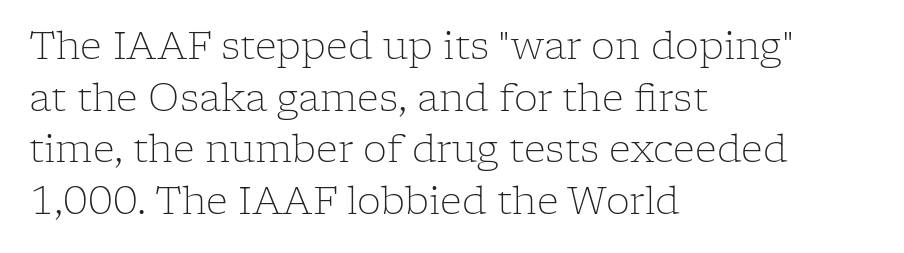
The rows are spaced the way most documents space them. Varying glyph widths throughout — classic text-font behaviour. Serifs: yes, visible at the terminals of the letterforms. Ordinary non-slanted type is in use. Heaviness? Minimal to ordinary, like unemphasized prose.
